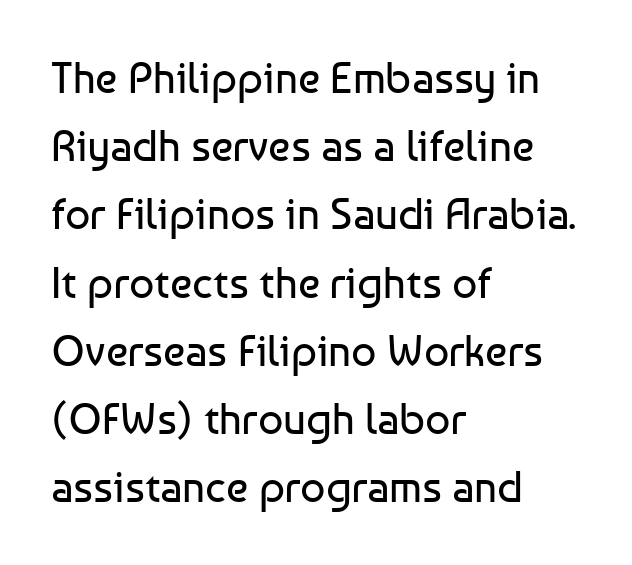
The type family on display is of the sans-serif kind. Honestly, there is no underline to notice here at all. Looks like regular typesetting: each glyph gets only the width it needs. The lettering stays uniformly vertical, giving the passage a roman look. What's the leading like? Ordinary, nothing unusual.
